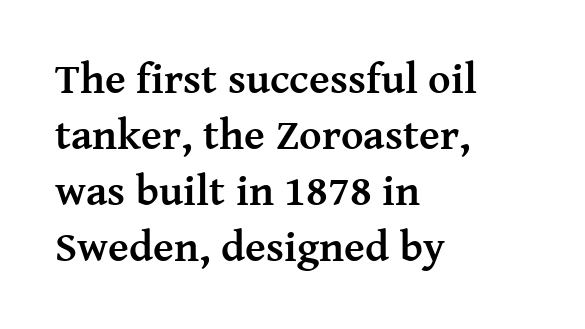
The image shows 43 px semibold serif type, upright; set left-aligned, normal line spacing (1.3x), normal letter spacing, not underlined; medium stroke contrast and a medium x-height.
